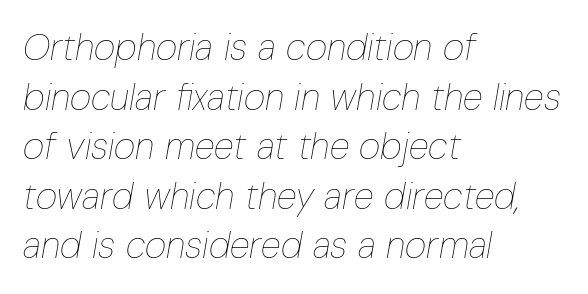
Weight: in the light-to-regular range. How are the letters spaced? Ordinarily, with no added tracking. Is there much room between lines? A standard amount, neither cramped nor airy. Nobody drew a line under any word here. Compared with ordinary roman type, these characters are visibly tilted. The face used here is proportionally spaced, like ordinary book or web type.
